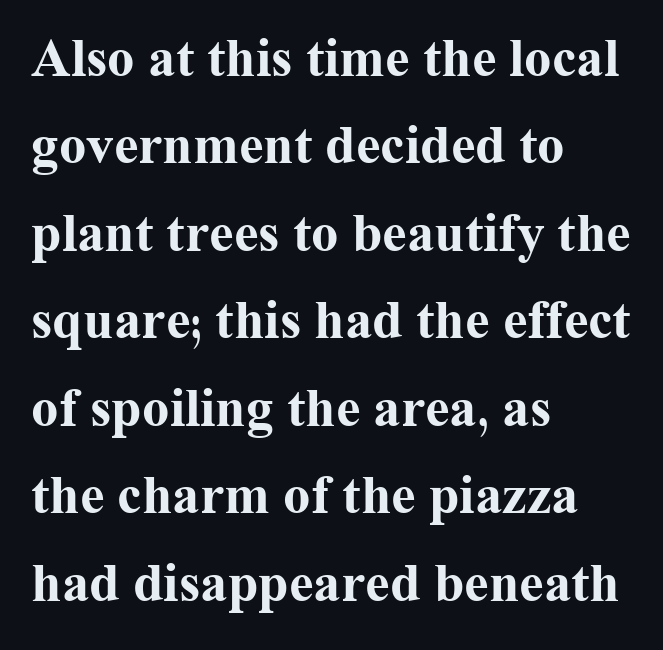
Q: Is the text bold? A: Yes.
Q: Is the text italic (slanted)? A: No, it is upright.
Q: Is the typeface a serif or a sans-serif typeface? A: Serif.
Q: Is the text underlined? A: No.
Q: How is the paragraph aligned? A: Left-aligned.
Q: Is the spacing between letters normal or unusually wide? A: Normal.
Q: Is the spacing between lines tight, normal or loose? A: Normal.
Q: Width (condensed, normal, or wide)? A: Normal.
Q: Stroke contrast? A: Medium.
Q: x-height? A: Medium.
Q: Monospaced? A: No.
